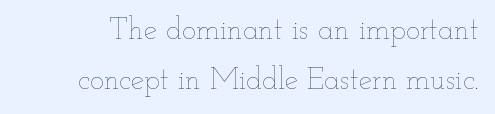
Q: Is the text bold? A: No.
Q: Is the text italic (slanted)? A: No, it is upright.
Q: Is the text underlined? A: No.
Q: Is the spacing between letters normal or unusually wide? A: Normal.
Q: Is the spacing between lines tight, normal or loose? A: Normal.
Q: Width (condensed, normal, or wide)? A: Wide.
Q: Stroke contrast? A: Low.
Q: x-height? A: Small.
Q: Monospaced? A: No.
